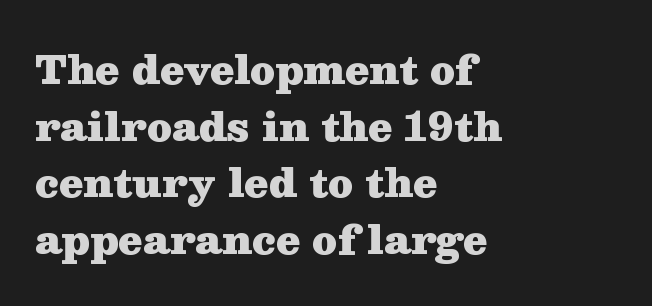
{"serif": "yes", "italic": "no", "bold": "yes", "weight": "heavy", "width": "wide", "stroke_contrast": "medium", "x_height": "medium", "monospaced": "no", "underline": "no", "align": "left", "line_spacing": "normal", "line_spacing_ratio": 1.45, "letter_spacing": "normal", "letter_spacing_em": 0.0, "glyph_px": 39}
